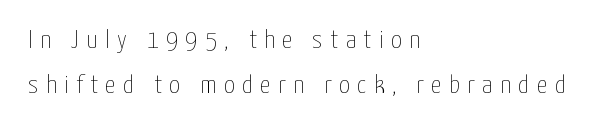
The image shows 26 px text type, upright; set left-aligned, line spacing 1.72x, unusually wide letter spacing (+0.29 em), not underlined.
